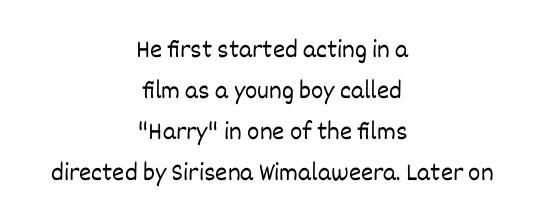
{"italic": "no", "bold": "no", "underline": "no", "align": "center", "line_spacing": "normal", "line_spacing_ratio": 1.58, "letter_spacing": "normal", "letter_spacing_em": 0.0, "glyph_px": 26}
